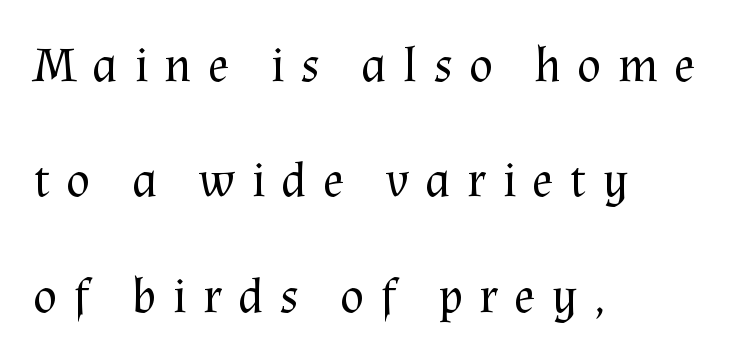
Q: Is the text bold? A: No.
Q: Is the text italic (slanted)? A: No, it is upright.
Q: Is the text underlined? A: No.
Q: How is the paragraph aligned? A: Left-aligned.
Q: Is the spacing between letters normal or unusually wide? A: Unusually wide.
Q: Is the spacing between lines tight, normal or loose? A: Loose.
Q: Width (condensed, normal, or wide)? A: Normal.
Q: Stroke contrast? A: Medium.
Q: x-height? A: Medium.
Q: Monospaced? A: No.
